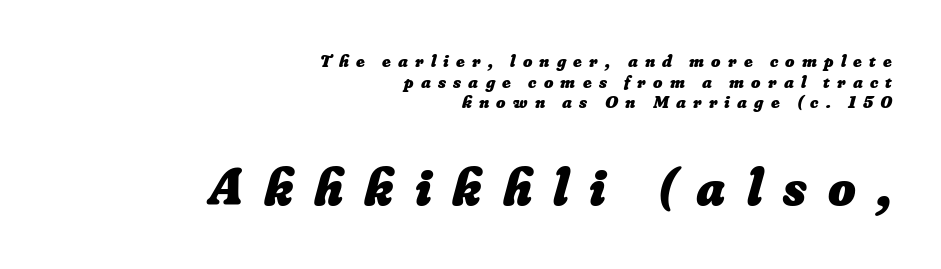
Between these two stacked blocks, the lower one wins on size. The strip under each line holds only bare page. Looks like regular typesetting: each glyph gets only the width it needs. Thick stems and heavy bowls — unmistakably bold. Horizontal alignment here is rightward, an uncommon choice for prose.
